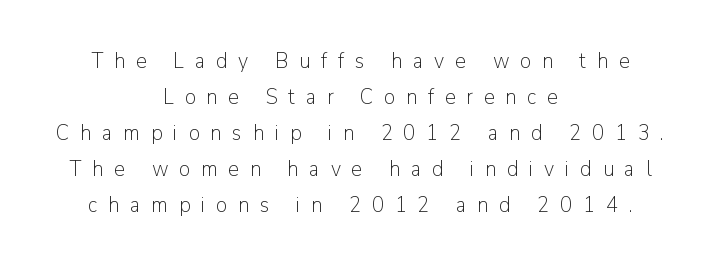
{"italic": "no", "bold": "no", "underline": "no", "align": "center", "line_spacing": "normal", "line_spacing_ratio": 1.64, "letter_spacing": "wide", "letter_spacing_em": 0.49, "glyph_px": 22}
